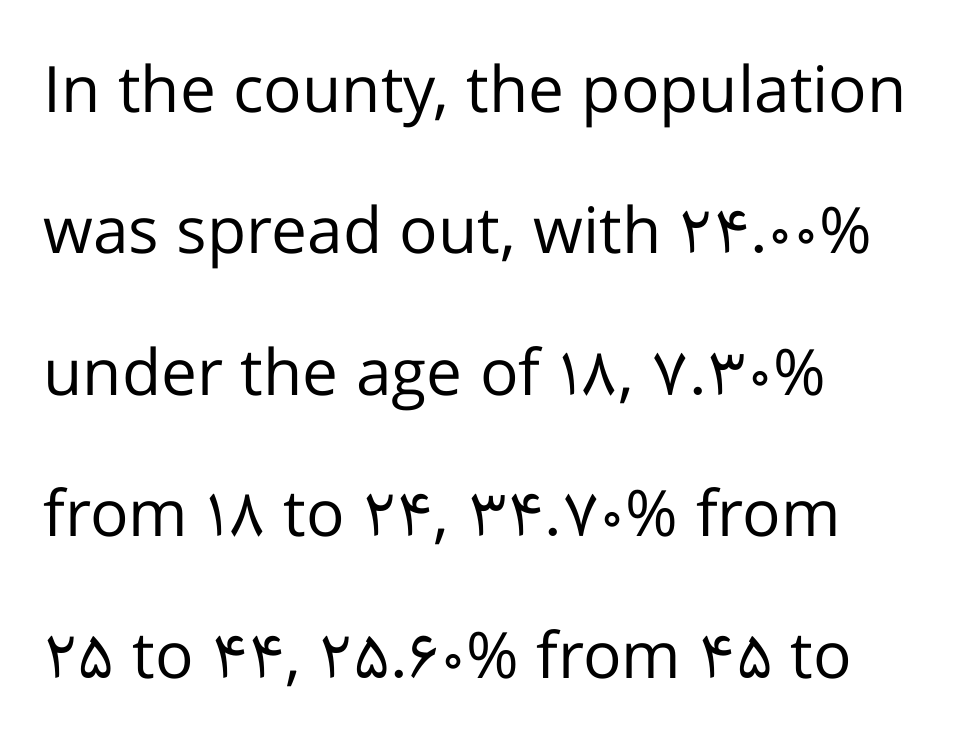
Q: Is the text bold? A: No.
Q: Is the text italic (slanted)? A: No, it is upright.
Q: Is the typeface a serif or a sans-serif typeface? A: Sans-serif.
Q: Is the text underlined? A: No.
Q: How is the paragraph aligned? A: Left-aligned.
Q: Is the spacing between letters normal or unusually wide? A: Normal.
Q: Is the spacing between lines tight, normal or loose? A: Loose.
Q: Width (condensed, normal, or wide)? A: Normal.
Q: Stroke contrast? A: Low.
Q: x-height? A: Medium.
Q: Monospaced? A: No.
